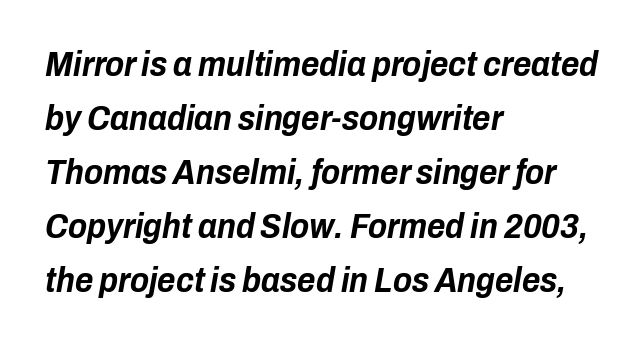
Varying glyph widths throughout — classic text-font behaviour. Plain, unruled lines of type. Does the lettering tilt? It does — this is italic. The sample has been set heavy, in full bold. The ragged edge is on the right, which tells us the setting is flush left. Interline gaps are of average width in this sample.
